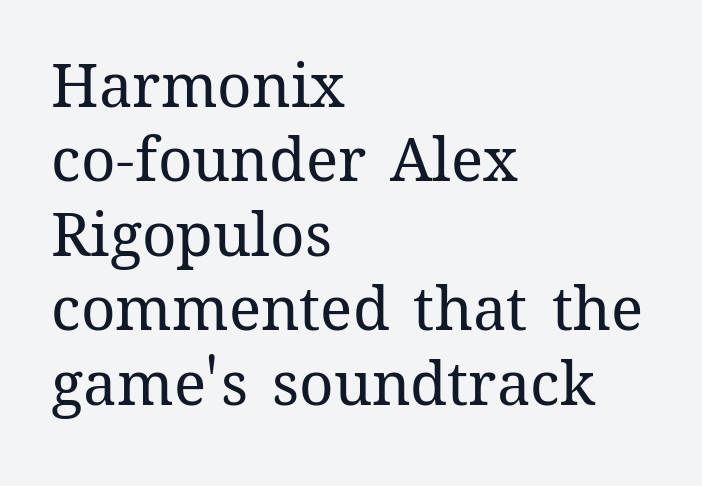
Q: Is the text bold? A: No.
Q: Is the text italic (slanted)? A: No, it is upright.
Q: Is the text underlined? A: No.
Q: How is the paragraph aligned? A: Left-aligned.
Q: Is the spacing between letters normal or unusually wide? A: Normal.
Q: Width (condensed, normal, or wide)? A: Normal.
Q: Stroke contrast? A: Medium.
Q: x-height? A: Medium.
Q: Monospaced? A: No.
